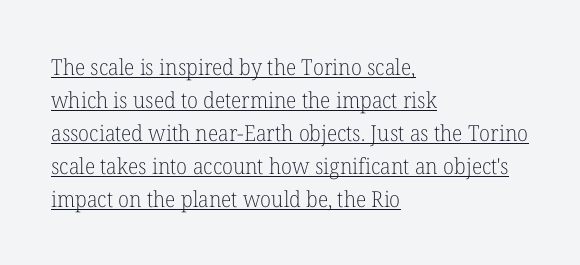
Q: Is the text bold? A: No.
Q: Is the text italic (slanted)? A: No, it is upright.
Q: Is the text underlined? A: Yes.
Q: How is the paragraph aligned? A: Left-aligned.
Q: Is the spacing between letters normal or unusually wide? A: Normal.
Q: Is the spacing between lines tight, normal or loose? A: Normal.
